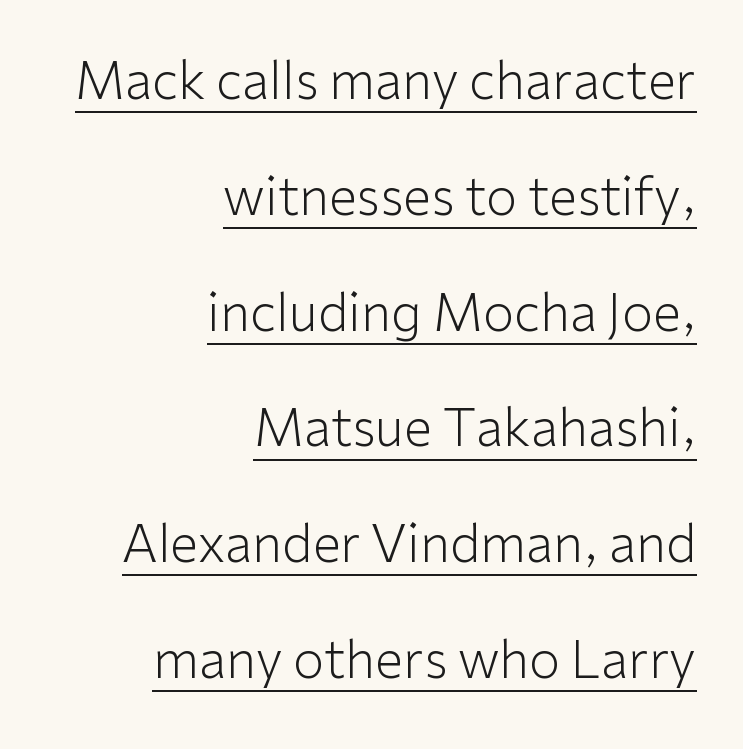
Q: Is the text bold? A: No.
Q: Is the text italic (slanted)? A: No, it is upright.
Q: Is the typeface a serif or a sans-serif typeface? A: Sans-serif.
Q: Is the text underlined? A: Yes.
Q: How is the paragraph aligned? A: Right-aligned.
Q: Is the spacing between letters normal or unusually wide? A: Normal.
Q: Is the spacing between lines tight, normal or loose? A: Loose.
Q: Width (condensed, normal, or wide)? A: Normal.
Q: Stroke contrast? A: Low.
Q: x-height? A: Medium.
Q: Monospaced? A: No.
